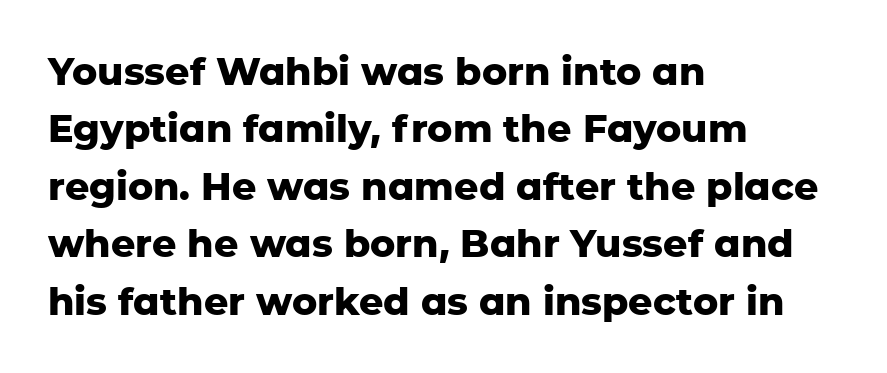
The image shows 38 px heavy sans-serif type, upright; set left-aligned, normal line spacing (1.51x), normal letter spacing, not underlined; low stroke contrast and a medium x-height.
